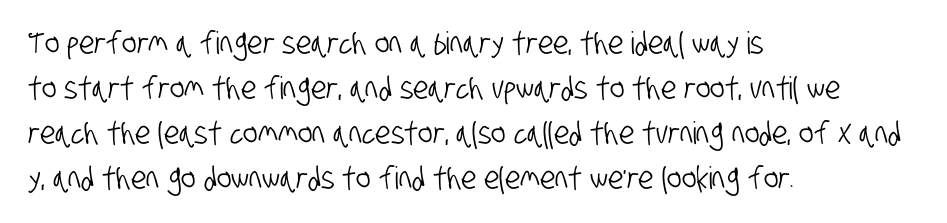
{"serif": "no", "width": "condensed", "stroke_contrast": "low", "x_height": "large", "monospaced": "no", "underline": "no", "align": "left", "line_spacing": "normal", "line_spacing_ratio": 1.45, "letter_spacing": "normal", "letter_spacing_em": 0.0, "glyph_px": 31}
